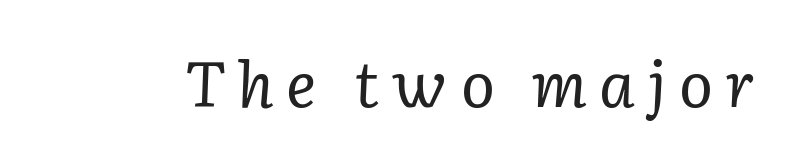
{"serif": "yes", "italic": "yes", "lean": "right", "slant_degrees": 2, "bold": "no", "weight": "regular", "width": "normal", "stroke_contrast": "low", "x_height": "medium", "monospaced": "no", "underline": "no", "letter_spacing": "wide", "letter_spacing_em": 0.2, "glyph_px": 63}
